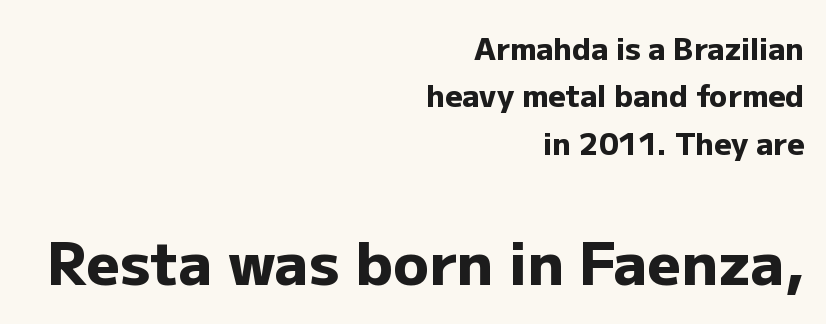
The image shows 59 px heavy sans-serif type, upright; set right-aligned, normal line spacing (1.58x), normal letter spacing, not underlined; the second (bottom) block is 1.97x larger; low stroke contrast and a medium x-height.
